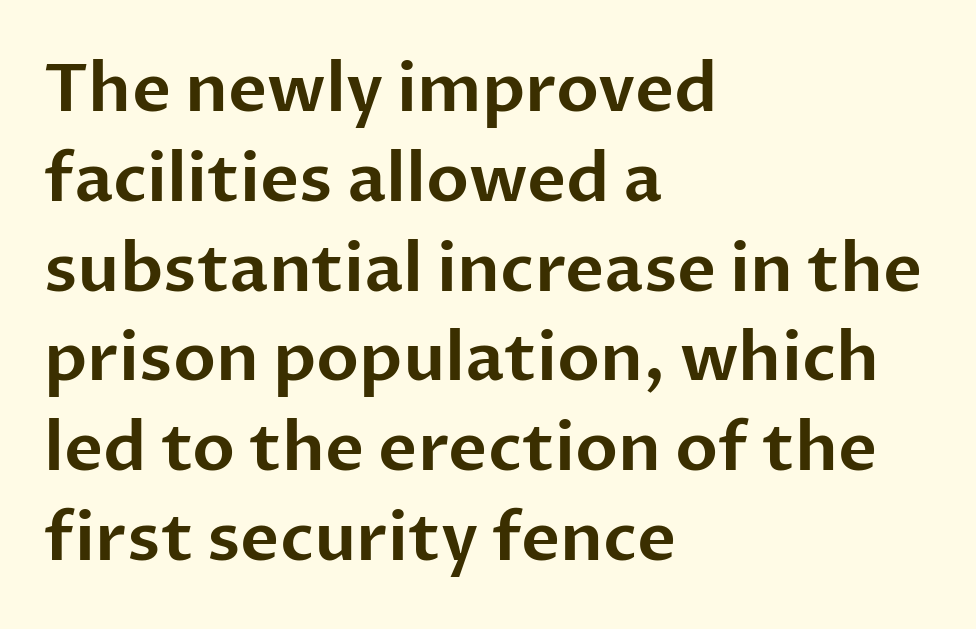
{"serif": "no", "italic": "no", "width": "normal", "stroke_contrast": "low", "x_height": "medium", "monospaced": "no", "underline": "no", "align": "left", "line_spacing": "normal", "line_spacing_ratio": 1.34, "letter_spacing": "normal", "letter_spacing_em": 0.0, "glyph_px": 67}
